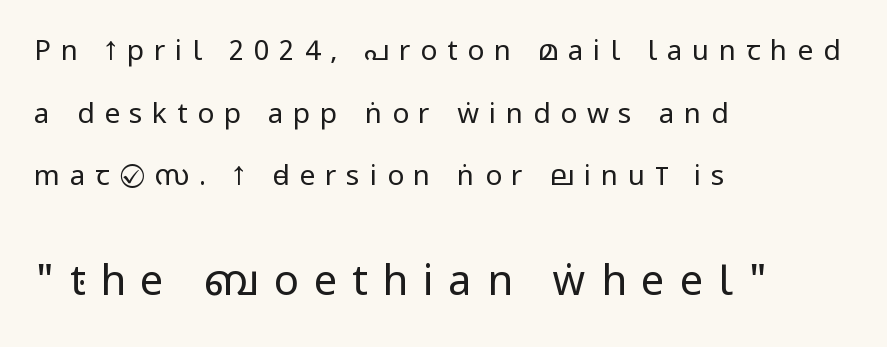
The image shows 42 px regular-weight, condensed sans-serif type, upright; set left-aligned, loose line spacing (2.24x), unusually wide letter spacing (+0.35 em), not underlined; the second (bottom) block is 1.5x larger; low stroke contrast and a large x-height.
